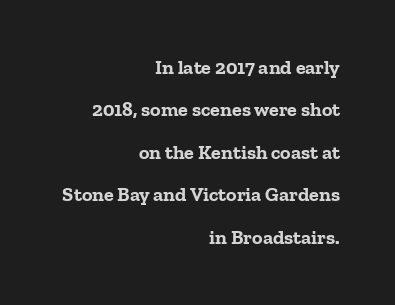
Q: Is the text bold? A: Yes.
Q: Is the text italic (slanted)? A: No, it is upright.
Q: Is the text underlined? A: No.
Q: How is the paragraph aligned? A: Right-aligned.
Q: Is the spacing between letters normal or unusually wide? A: Normal.
Q: Is the spacing between lines tight, normal or loose? A: Loose.
